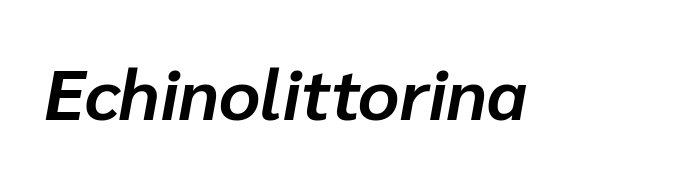
Q: Is the text bold? A: Yes.
Q: Is the text italic (slanted)? A: Yes, it leans right by about 10 degrees.
Q: Is the text underlined? A: No.
Q: Is the spacing between letters normal or unusually wide? A: Normal.
Q: Width (condensed, normal, or wide)? A: Normal.
Q: Stroke contrast? A: Low.
Q: x-height? A: Medium.
Q: Monospaced? A: No.
